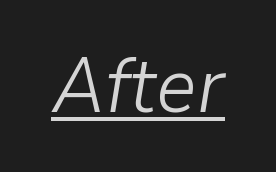
The image shows 79 px light type, italic (leaning right); set normal letter spacing, underlined; low stroke contrast and a medium x-height.
